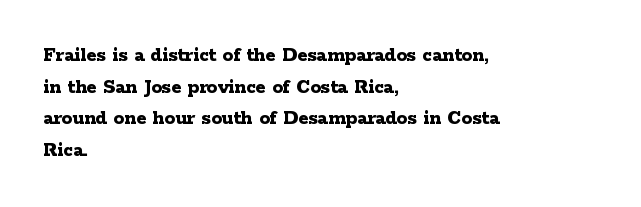
The image shows 21 px bold type, upright; set left-aligned, normal line spacing (1.51x), normal letter spacing, not underlined.
